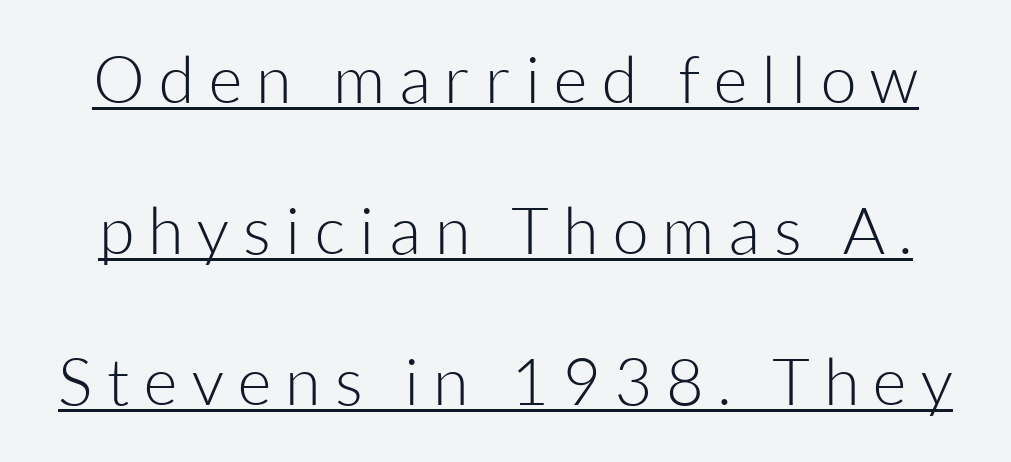
Designer's note — italics off, roman on. Think of a printed novel: that variable character pitch is what you see here. Classification — sans serif. How are the letters spaced? Widely, with obvious added tracking.
